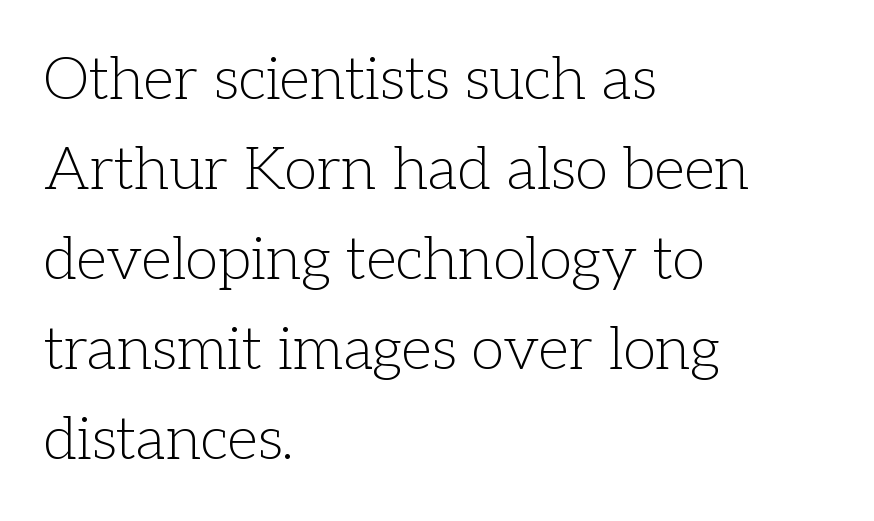
{"serif": "yes", "italic": "no", "bold": "no", "weight": "light", "width": "normal", "stroke_contrast": "low", "x_height": "medium", "monospaced": "no", "underline": "no", "align": "left", "line_spacing": "normal", "line_spacing_ratio": 1.5, "letter_spacing": "normal", "letter_spacing_em": 0.0, "glyph_px": 60}
